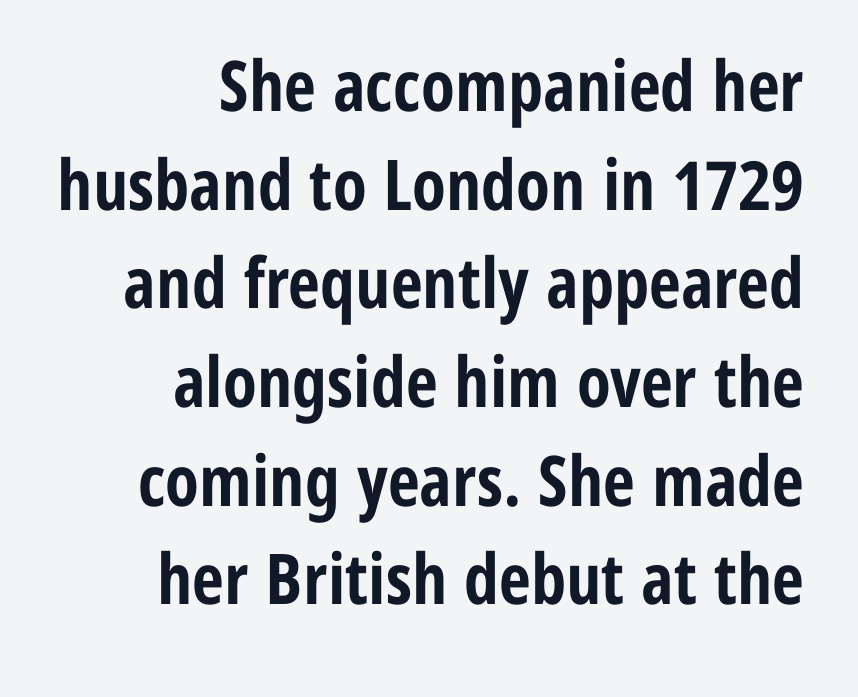
{"serif": "no", "italic": "no", "bold": "yes", "weight": "bold", "width": "condensed", "stroke_contrast": "low", "x_height": "medium", "monospaced": "no", "underline": "no", "align": "right", "line_spacing": "normal", "line_spacing_ratio": 1.41, "letter_spacing": "normal", "letter_spacing_em": 0.0, "glyph_px": 70}
